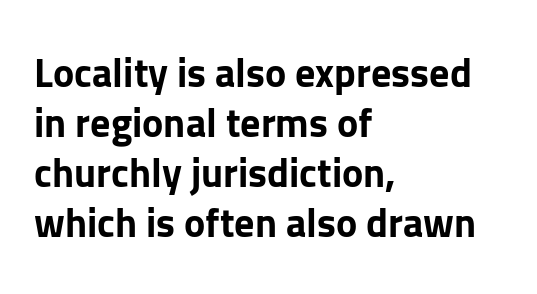
Looks like regular typesetting: each glyph gets only the width it needs. The rendering uses a moderate line-height, typical for paragraphs. Upright lettering throughout. Descenders are the only things crossing below the line. How are the letters spaced? Ordinarily, with no added tracking.
